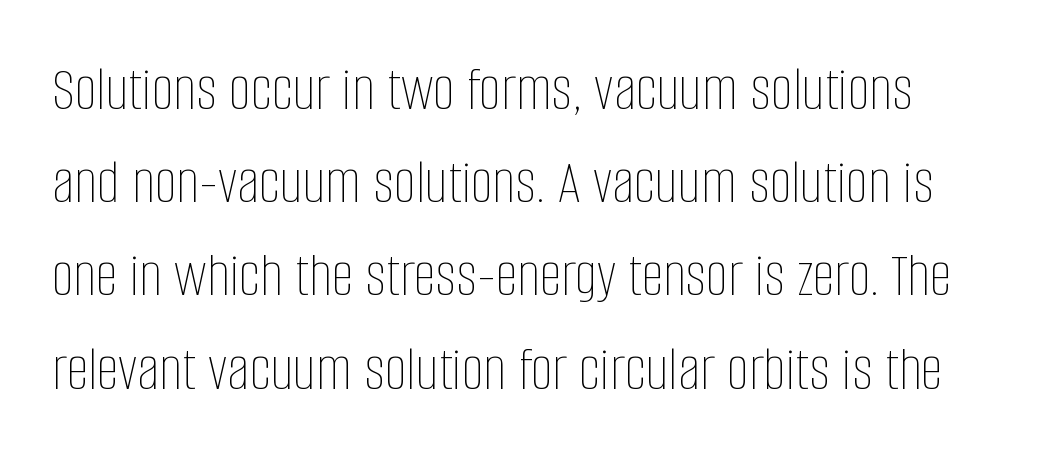
The image shows 63 px thin, condensed type, upright; set normal line spacing (1.48x), normal letter spacing, not underlined; low stroke contrast and a large x-height.
